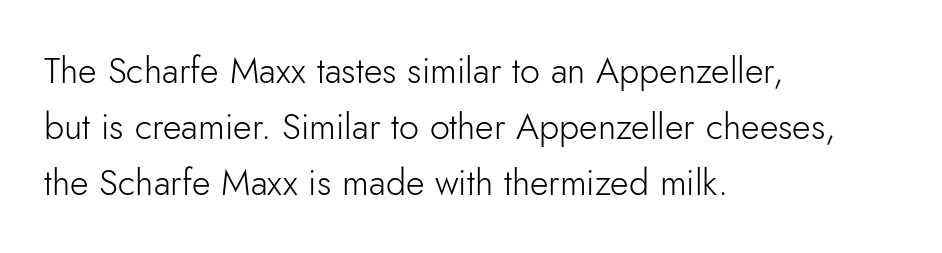
The image shows 36 px light sans-serif type, upright; set left-aligned, normal line spacing (1.55x), normal letter spacing, not underlined; low stroke contrast and a small x-height.
